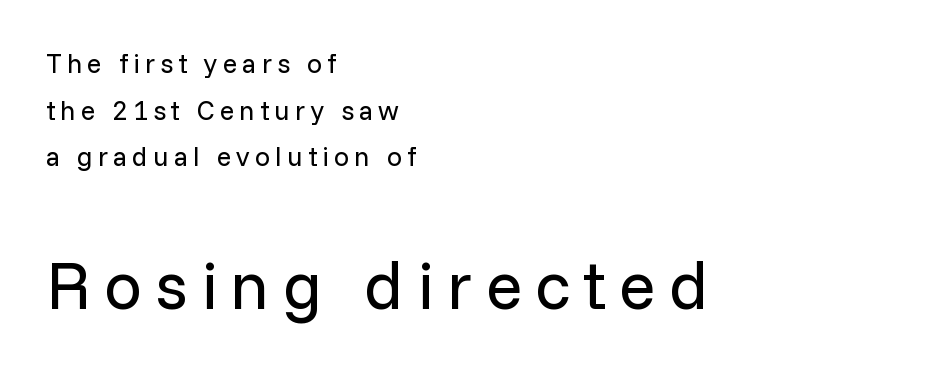
{"serif": "no", "italic": "no", "bold": "no", "weight": "regular", "width": "normal", "stroke_contrast": "low", "x_height": "medium", "monospaced": "no", "underline": "no", "align": "left", "line_spacing_ratio": 1.73, "larger_block": "second", "size_ratio": 2.52, "glyph_px": 68}
